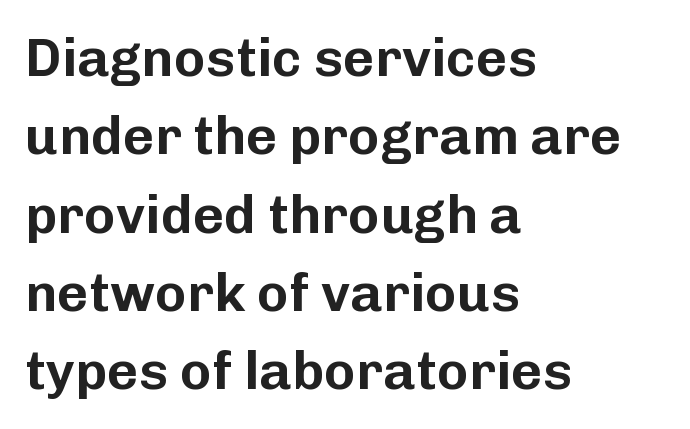
Vertical spacing — default. The rendering keeps characters at their native spacing. The specimen reads as upright at a glance. If you drew a ruler down the left edge, every line would touch it.
